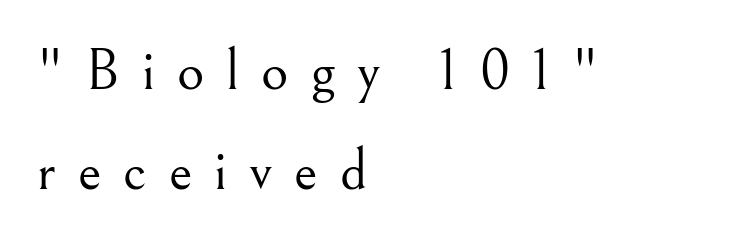
The image shows 59 px light serif type, upright; set left-aligned, normal line spacing (1.69x), unusually wide letter spacing (+0.37 em), not underlined; medium stroke contrast and a small x-height.
